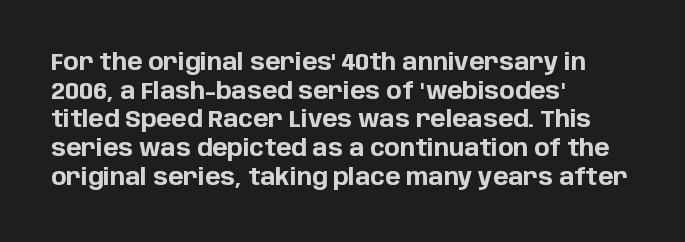
{"italic": "no", "bold": "yes", "underline": "no", "align": "left", "line_spacing": "normal", "line_spacing_ratio": 1.25, "letter_spacing": "normal", "letter_spacing_em": 0.0, "glyph_px": 23}
